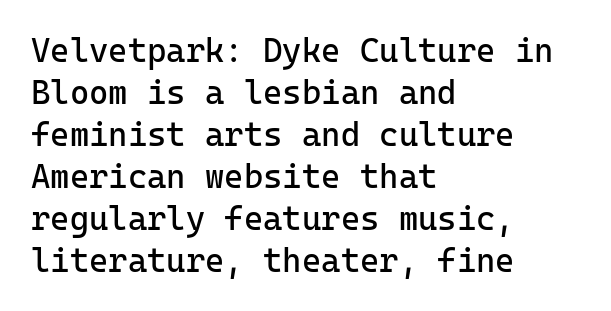
{"serif": "no", "italic": "no", "bold": "no", "weight": "regular", "width": "normal", "stroke_contrast": "low", "x_height": "medium", "monospaced": "yes", "underline": "no", "align": "left", "line_spacing": "normal", "line_spacing_ratio": 1.27, "letter_spacing": "normal", "letter_spacing_em": 0.0, "glyph_px": 33}
